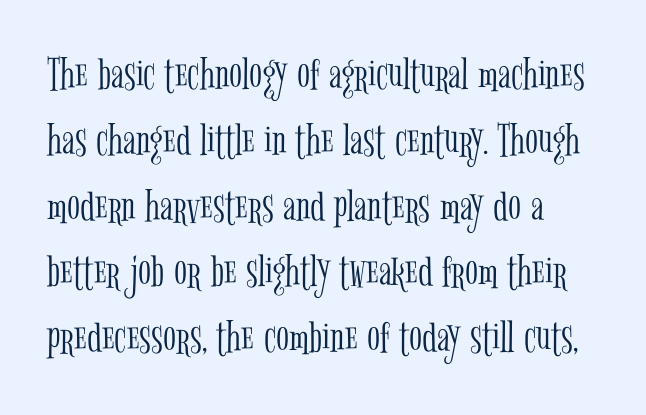
The cut favours lightness, reaching ordinary text weight at its darkest. Rendered with straight, roman letterforms. Horizontal bands of white between lines are of average thickness. Note the varied advance widths — an 'i' is clearly narrower than an 'm'.
